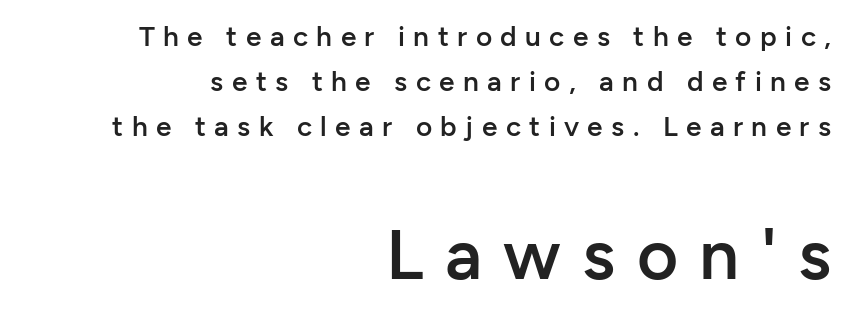
The image shows 71 px semibold sans-serif type, upright; set right-aligned, normal line spacing (1.61x), unusually wide letter spacing (+0.3 em), not underlined; the second (bottom) block is 2.54x larger; low stroke contrast and a medium x-height.
